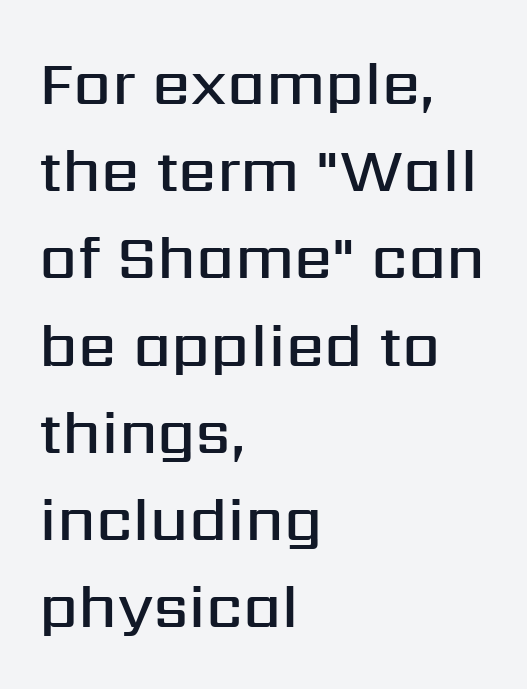
The image shows 61 px semibold sans-serif type, upright; set left-aligned, normal line spacing (1.43x), normal letter spacing, not underlined; medium stroke contrast and a medium x-height.
